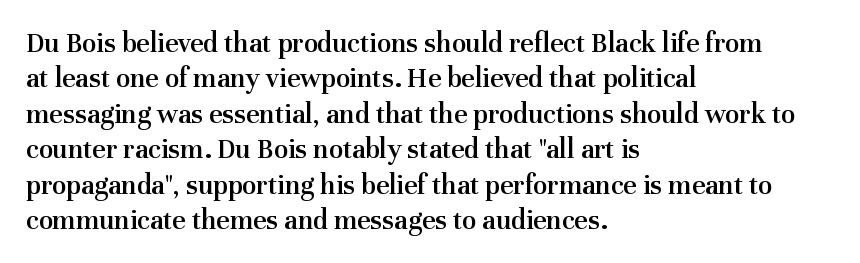
The passage shown has conventional tracking throughout. Just letters on the line, the space beneath them empty. The text block is weighted toward the left margin, trailing off unevenly rightward. The passage shown is typeset with a serif family. In terms of posture, this sample is upright.
